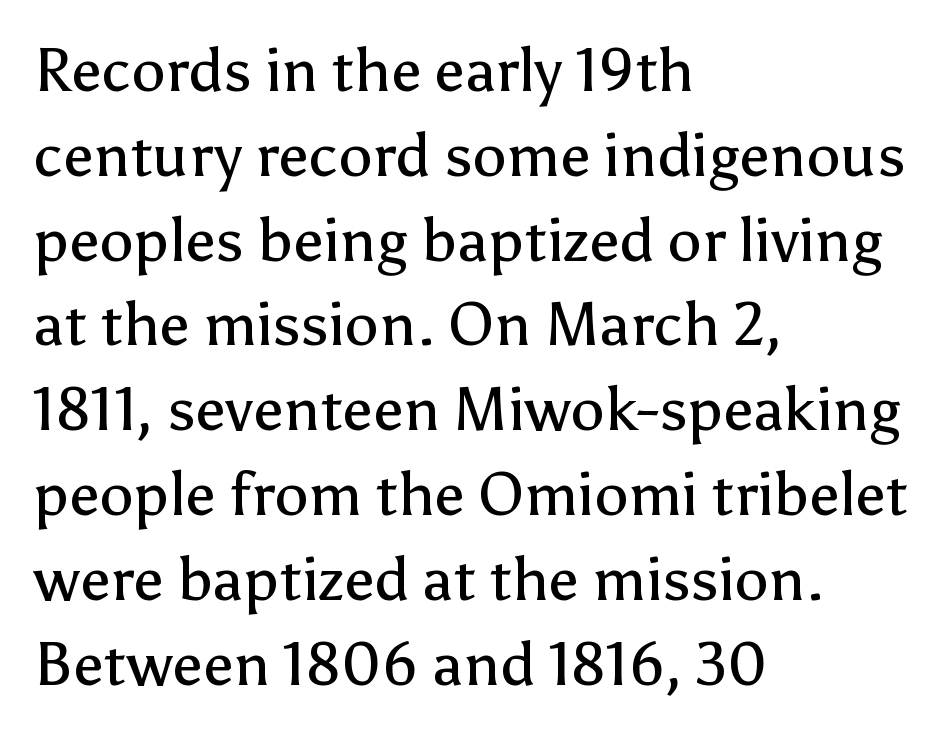
Q: Is the text bold? A: No.
Q: Is the text italic (slanted)? A: No, it is upright.
Q: Is the typeface a serif or a sans-serif typeface? A: Sans-serif.
Q: Is the text underlined? A: No.
Q: How is the paragraph aligned? A: Left-aligned.
Q: Is the spacing between letters normal or unusually wide? A: Normal.
Q: Is the spacing between lines tight, normal or loose? A: Normal.
Q: Width (condensed, normal, or wide)? A: Normal.
Q: Stroke contrast? A: Low.
Q: x-height? A: Medium.
Q: Monospaced? A: No.
